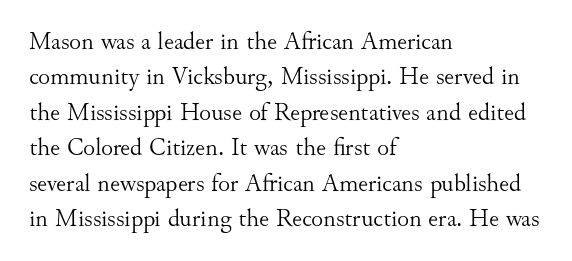
Q: Is the text bold? A: No.
Q: Is the text italic (slanted)? A: No, it is upright.
Q: Is the text underlined? A: No.
Q: How is the paragraph aligned? A: Left-aligned.
Q: Is the spacing between letters normal or unusually wide? A: Normal.
Q: Is the spacing between lines tight, normal or loose? A: Normal.
